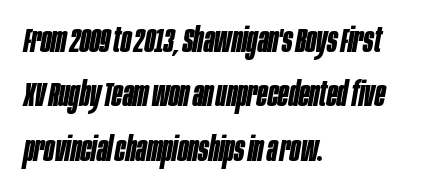
Unmarked baselines from the first word to the last. There's an unmistakable incline to the writing here. Set as a true bold cut, around the 700 mark. The letters advance in unequal steps, a hallmark of proportional type. Typeset ragged right — the left edge is the straight one.
